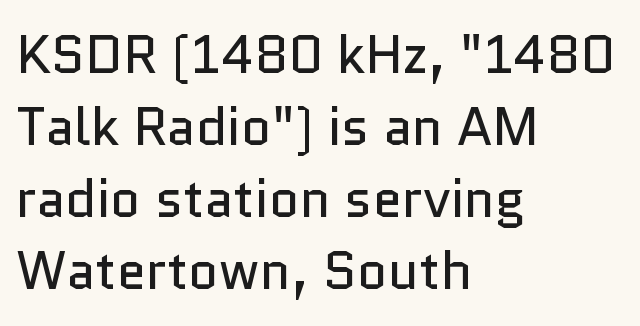
Q: Is the text bold? A: No.
Q: Is the text italic (slanted)? A: No, it is upright.
Q: Is the typeface a serif or a sans-serif typeface? A: Sans-serif.
Q: Is the text underlined? A: No.
Q: How is the paragraph aligned? A: Left-aligned.
Q: Is the spacing between letters normal or unusually wide? A: Normal.
Q: Is the spacing between lines tight, normal or loose? A: Normal.
Q: Width (condensed, normal, or wide)? A: Normal.
Q: Stroke contrast? A: Low.
Q: x-height? A: Medium.
Q: Monospaced? A: No.
